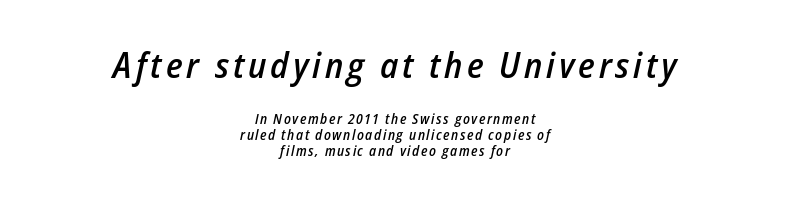
{"italic": "yes", "lean": "right", "slant_degrees": 12, "bold": "semi", "weight": "semibold", "width": "condensed", "stroke_contrast": "low", "x_height": "medium", "monospaced": "no", "underline": "no", "align": "center", "line_spacing": "tight", "line_spacing_ratio": 1.15, "larger_block": "first", "size_ratio": 2.57, "glyph_px": 36}
